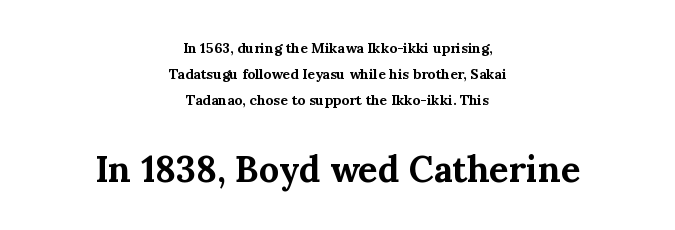
{"serif": "yes", "italic": "no", "bold": "yes", "weight": "bold", "width": "normal", "stroke_contrast": "medium", "x_height": "medium", "monospaced": "no", "underline": "no", "align": "center", "line_spacing_ratio": 1.86, "letter_spacing": "normal", "letter_spacing_em": 0.0, "larger_block": "second", "size_ratio": 2.57, "glyph_px": 36}
